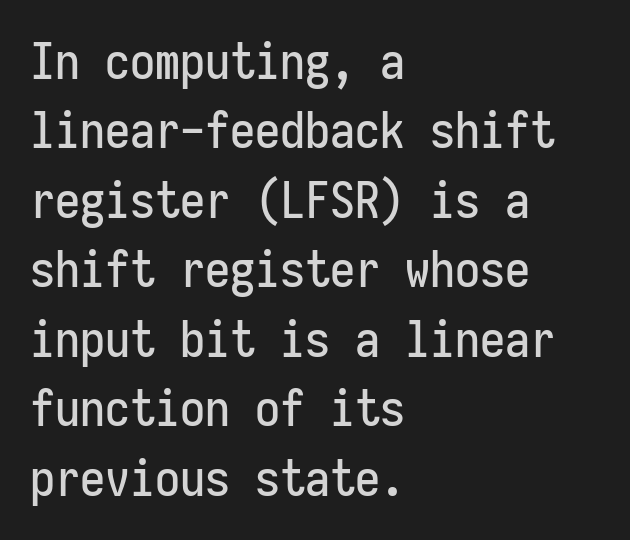
{"serif": "no", "italic": "no", "width": "condensed", "stroke_contrast": "low", "x_height": "medium", "monospaced": "yes", "underline": "no", "align": "left", "line_spacing": "normal", "line_spacing_ratio": 1.39, "letter_spacing": "normal", "letter_spacing_em": 0.0, "glyph_px": 50}
